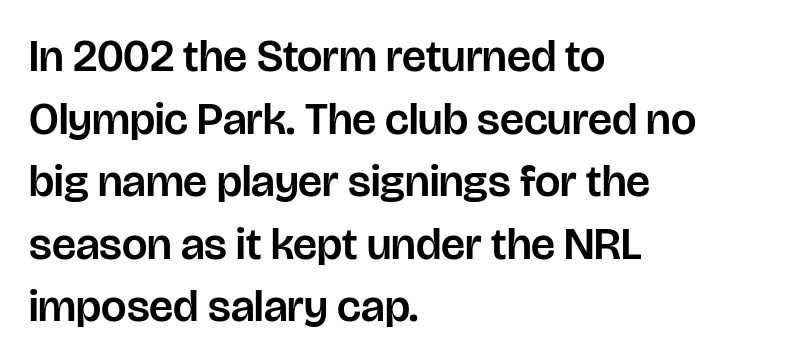
{"serif": "no", "italic": "no", "width": "normal", "stroke_contrast": "low", "x_height": "large", "monospaced": "no", "underline": "no", "align": "left", "line_spacing": "normal", "line_spacing_ratio": 1.39, "letter_spacing": "normal", "letter_spacing_em": 0.0, "glyph_px": 45}
